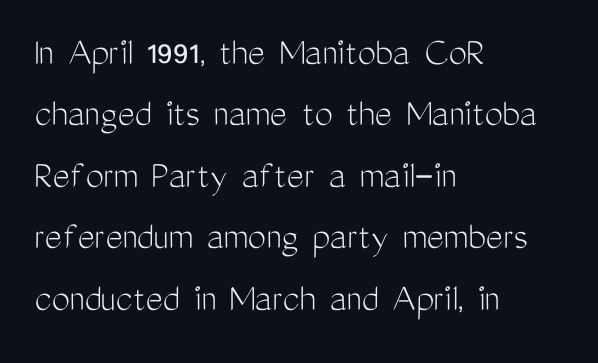
The line texture is even and compact thanks to regular tracking. A light-to-regular cut is what we see here. Beneath every word, the page is bare. The designer went with a sans here, leaving each stem footless. The rendering anchors every line to the left-hand side.
